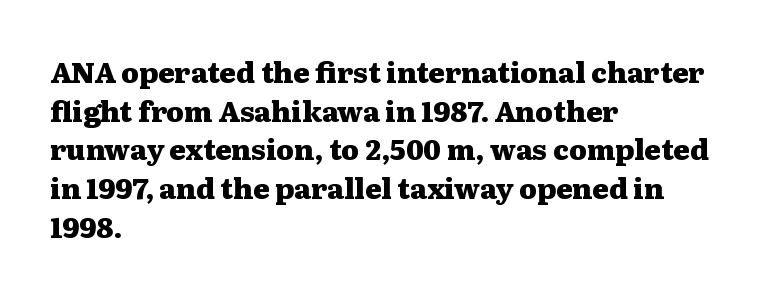
Q: Is the text bold? A: Yes.
Q: Is the text italic (slanted)? A: No, it is upright.
Q: Is the typeface a serif or a sans-serif typeface? A: Serif.
Q: Is the text underlined? A: No.
Q: How is the paragraph aligned? A: Left-aligned.
Q: Is the spacing between letters normal or unusually wide? A: Normal.
Q: Is the spacing between lines tight, normal or loose? A: Normal.
Q: Width (condensed, normal, or wide)? A: Wide.
Q: Stroke contrast? A: Medium.
Q: x-height? A: Medium.
Q: Monospaced? A: No.
